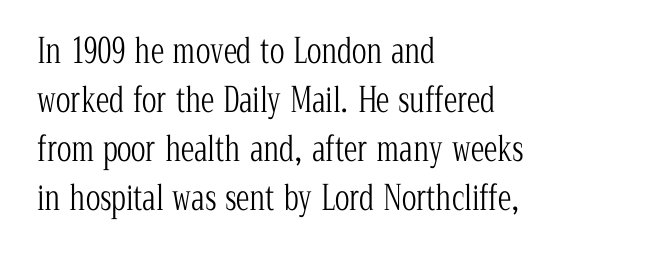
The image shows 34 px light, condensed serif type, upright; set left-aligned, normal line spacing (1.44x), normal letter spacing, not underlined; low stroke contrast and a medium x-height.
